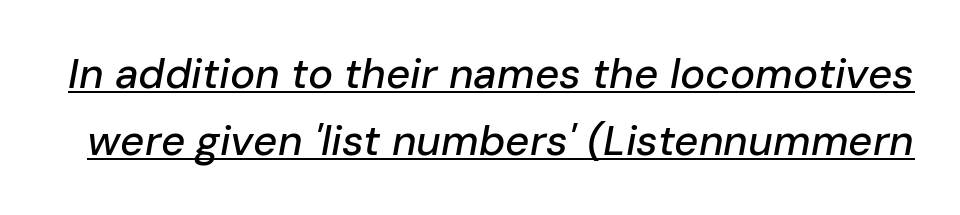
The image shows 42 px text type, italic (leaning right); set normal line spacing (1.59x), normal letter spacing, underlined; low stroke contrast and a medium x-height.
